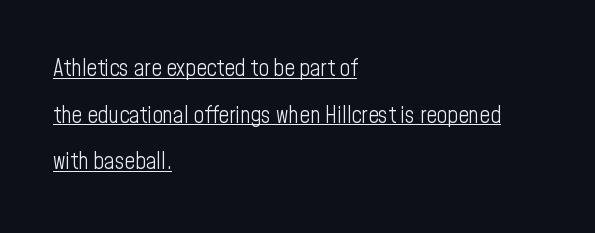
The image shows 23 px text type, upright; set left-aligned, loose line spacing (2.03x), normal letter spacing, underlined.
